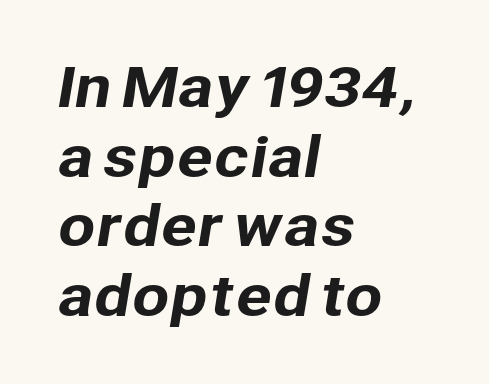
{"serif": "no", "width": "normal", "stroke_contrast": "low", "x_height": "medium", "monospaced": "no", "underline": "no", "align": "left", "line_spacing": "normal", "line_spacing_ratio": 1.29, "letter_spacing": "normal", "letter_spacing_em": 0.0, "glyph_px": 54}
